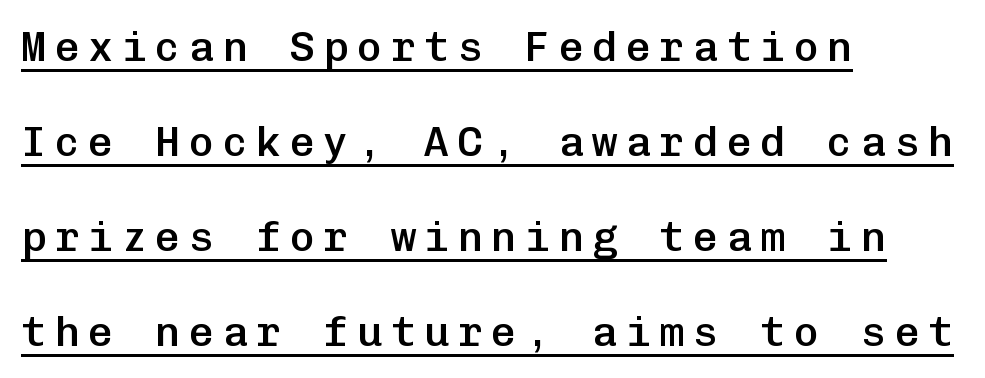
Q: Is the text bold? A: Semi-bold.
Q: Is the text italic (slanted)? A: No, it is upright.
Q: Is the typeface a serif or a sans-serif typeface? A: Sans-serif.
Q: Is the text underlined? A: Yes.
Q: How is the paragraph aligned? A: Left-aligned.
Q: Is the spacing between letters normal or unusually wide? A: Unusually wide.
Q: Is the spacing between lines tight, normal or loose? A: Loose.
Q: Width (condensed, normal, or wide)? A: Normal.
Q: Stroke contrast? A: Low.
Q: x-height? A: Medium.
Q: Monospaced? A: Yes.
